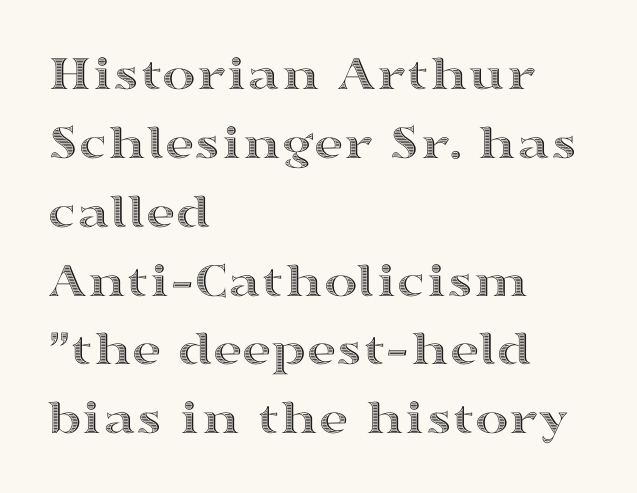
Q: Is the text italic (slanted)? A: No, it is upright.
Q: Is the text underlined? A: No.
Q: How is the paragraph aligned? A: Left-aligned.
Q: Is the spacing between letters normal or unusually wide? A: Normal.
Q: Is the spacing between lines tight, normal or loose? A: Normal.
Q: Width (condensed, normal, or wide)? A: Wide.
Q: x-height? A: Medium.
Q: Monospaced? A: No.
